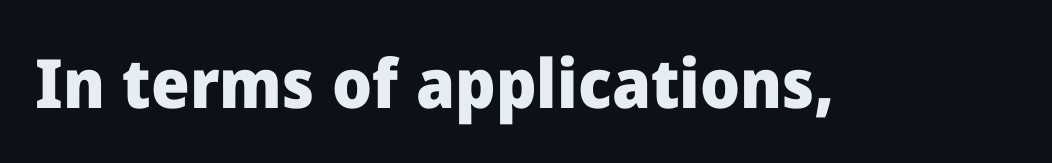
The image shows 68 px heavy sans-serif type, upright; set normal letter spacing, not underlined; low stroke contrast and a medium x-height.
